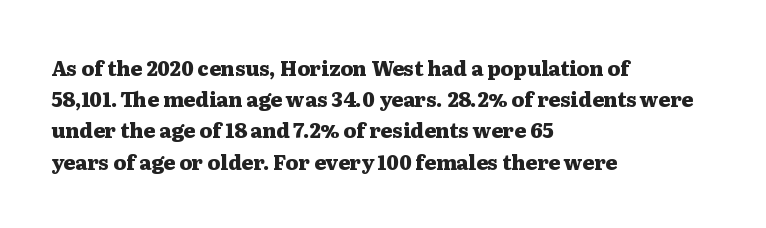
Beneath every word, the page is bare. The letterforms sit shoulder to shoulder at normal distance. The typesetter chose a ragged-right arrangement here. What weight is shown? A full bold with thick strokes.
